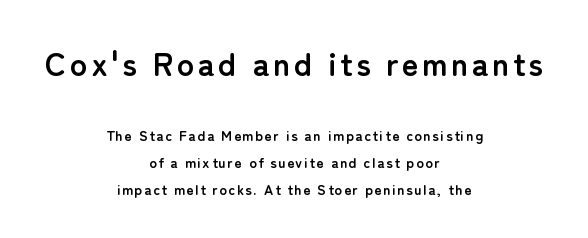
Q: Is the text bold? A: Yes.
Q: Is the text italic (slanted)? A: No, it is upright.
Q: Is the typeface a serif or a sans-serif typeface? A: Sans-serif.
Q: Is the text underlined? A: No.
Q: How is the paragraph aligned? A: Centered.
Q: Is the spacing between lines tight, normal or loose? A: Loose.
Q: Which block of text is set in a larger size, the first (top) or the second (bottom)? A: The first (top) one.
Q: Width (condensed, normal, or wide)? A: Normal.
Q: Stroke contrast? A: Low.
Q: x-height? A: Medium.
Q: Monospaced? A: No.
